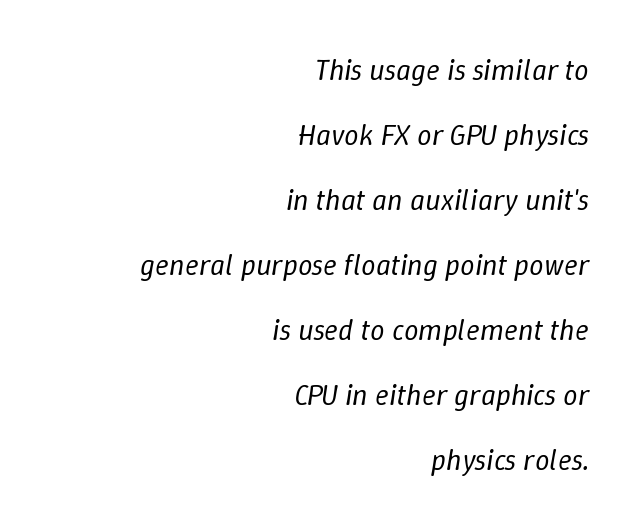
Q: Is the text bold? A: No.
Q: Is the text italic (slanted)? A: Yes, it leans right by about 9 degrees.
Q: Is the text underlined? A: No.
Q: How is the paragraph aligned? A: Right-aligned.
Q: Is the spacing between letters normal or unusually wide? A: Normal.
Q: Is the spacing between lines tight, normal or loose? A: Loose.
Q: Width (condensed, normal, or wide)? A: Normal.
Q: Stroke contrast? A: Low.
Q: x-height? A: Medium.
Q: Monospaced? A: No.
